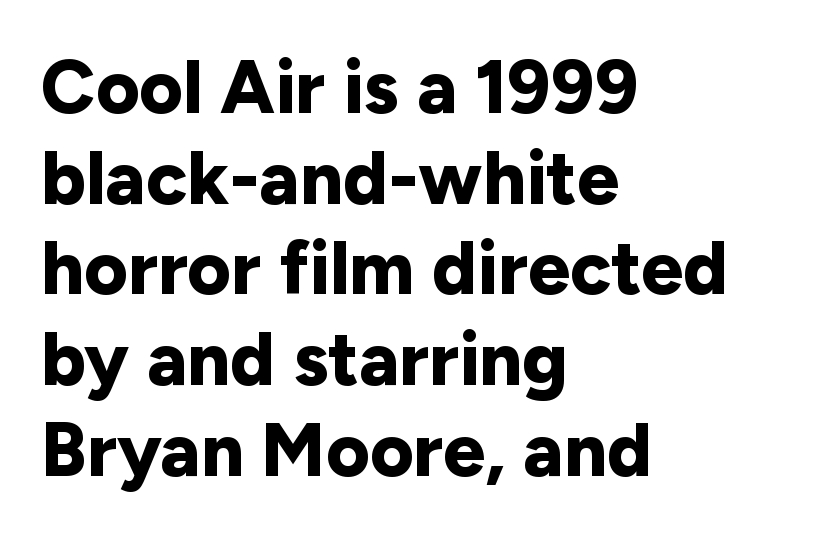
{"serif": "no", "italic": "no", "bold": "yes", "weight": "bold", "width": "normal", "stroke_contrast": "low", "x_height": "medium", "monospaced": "no", "underline": "no", "align": "left", "line_spacing_ratio": 1.21, "letter_spacing": "normal", "letter_spacing_em": 0.0, "glyph_px": 75}
